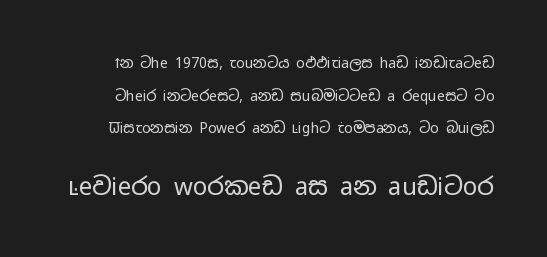
Q: Is the text bold? A: No.
Q: Is the text italic (slanted)? A: No, it is upright.
Q: Is the text underlined? A: No.
Q: Is the spacing between letters normal or unusually wide? A: Normal.
Q: Is the spacing between lines tight, normal or loose? A: Loose.
Q: Which block of text is set in a larger size, the first (top) or the second (bottom)? A: The second (bottom) one.
